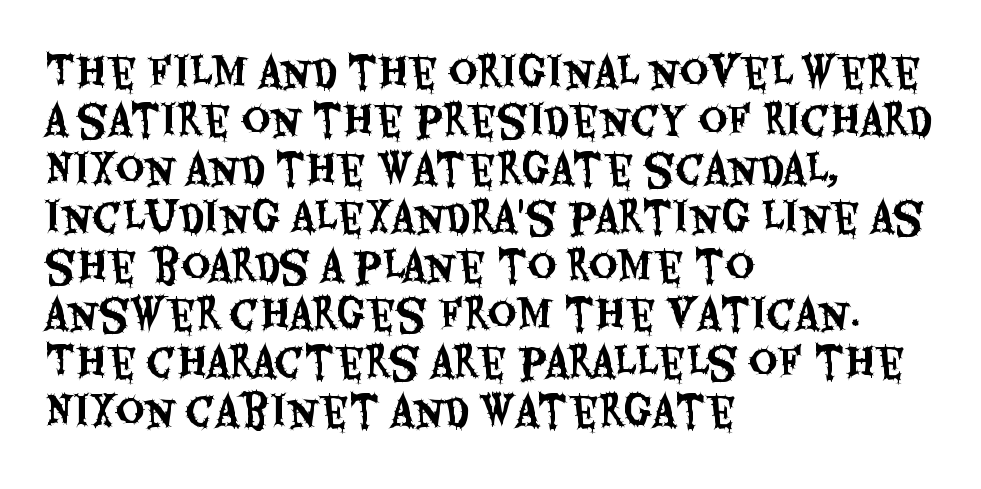
Q: Is the text italic (slanted)? A: No, it is upright.
Q: Is the typeface a serif or a sans-serif typeface? A: Sans-serif.
Q: Is the text underlined? A: No.
Q: How is the paragraph aligned? A: Left-aligned.
Q: Is the spacing between letters normal or unusually wide? A: Normal.
Q: Width (condensed, normal, or wide)? A: Condensed.
Q: Stroke contrast? A: Medium.
Q: x-height? A: Large.
Q: Monospaced? A: No.
